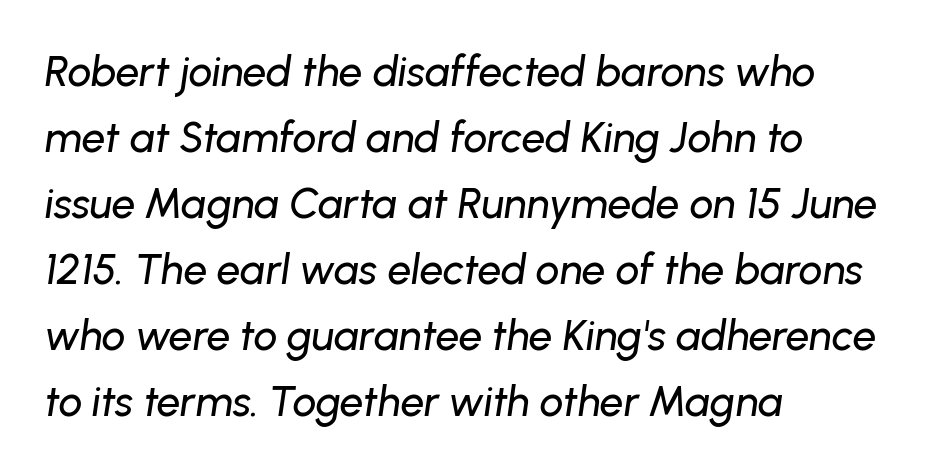
The face used here is proportionally spaced, like ordinary book or web type. The axis of the letterforms is tilted away from vertical. Every row of glyphs begins at an identical x-position on the left. You could call the tracking neutral — neither tight nor loose.
